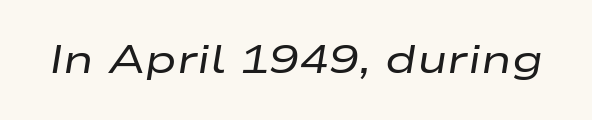
The image shows 40 px regular-weight, wide type, italic (leaning right); set normal letter spacing, not underlined; low stroke contrast and a medium x-height.
